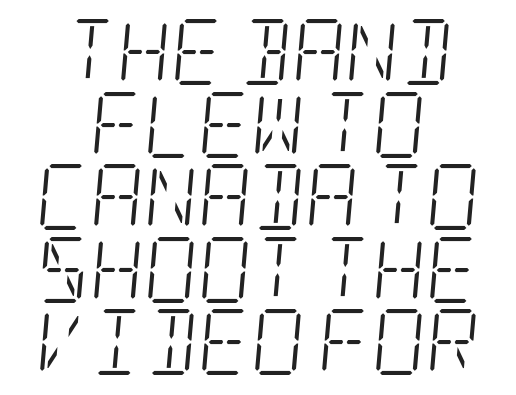
{"serif": "yes", "italic": "yes", "lean": "right", "slant_degrees": 5, "bold": "no", "weight": "light", "width": "condensed", "stroke_contrast": "low", "x_height": "large", "underline": "no", "align": "center", "line_spacing": "tight", "line_spacing_ratio": 1.1, "letter_spacing": "normal", "letter_spacing_em": 0.0, "glyph_px": 66}
